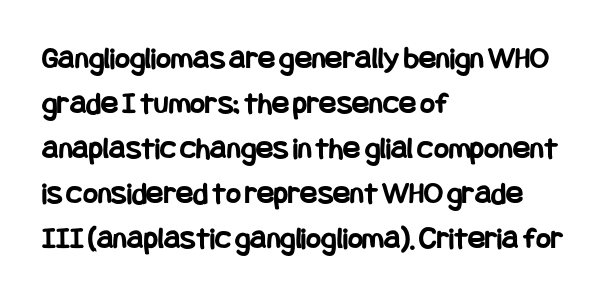
Leftover space on each line is placed entirely after the last word. A typesetter would call this zero additional tracking. The string is rendered with underlining switched off. On the weight axis this lands at bold, roughly 700. Does the lettering tilt? It doesn't — this is upright. Are there feet on the stems? There aren't — it's a sans.
